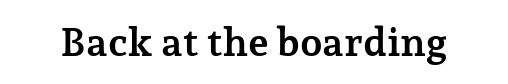
The image shows 40 px semibold serif type, upright; set normal letter spacing, not underlined; low stroke contrast and a medium x-height.
